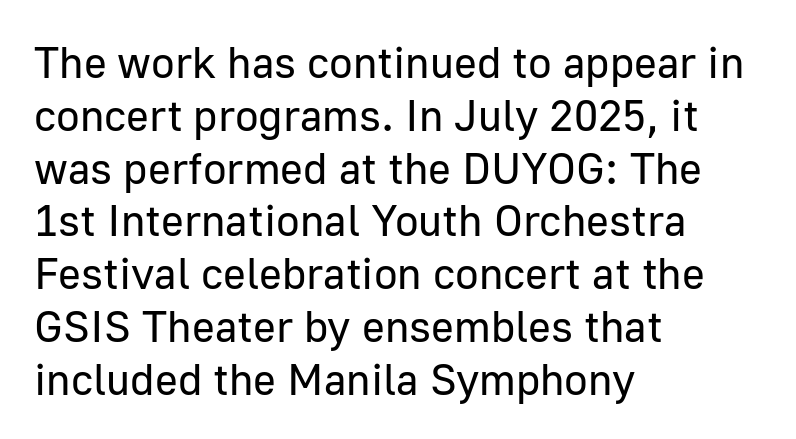
The image shows 44 px regular-weight sans-serif type, upright; set left-aligned, line spacing 1.2x, normal letter spacing, not underlined; low stroke contrast and a medium x-height.
